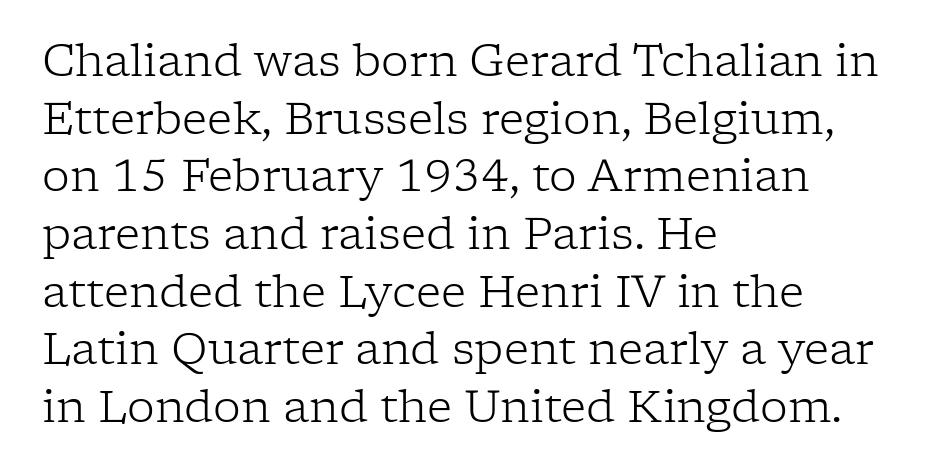
The image shows 44 px light serif type, upright; set left-aligned, normal line spacing (1.31x), normal letter spacing, not underlined; low stroke contrast and a medium x-height.
